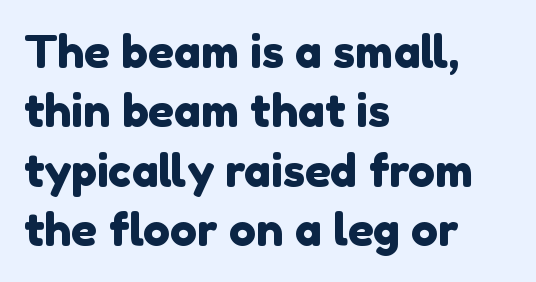
The face used here is proportionally spaced, like ordinary book or web type. The space beneath each line is pristine and unruled. The letters sit at their default tracking, neither squeezed nor spread. The rendering shows plain stroke endings on the letterforms — a sans-serif design. This sample keeps an unexceptional amount of space between lines.
